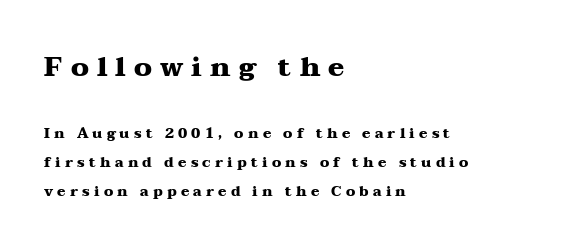
The image shows 27 px bold type, upright; set left-aligned, loose line spacing (2.06x), unusually wide letter spacing (+0.3 em), not underlined; the first (top) block is 1.93x larger.
